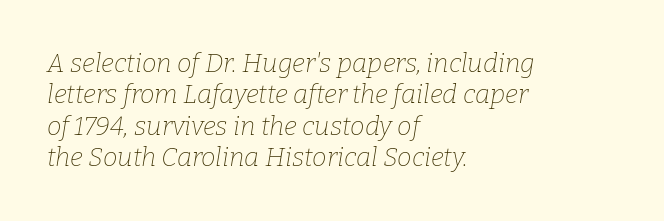
The image shows 26 px text type, italic (leaning right); set left-aligned, line spacing 1.21x, normal letter spacing, not underlined.
